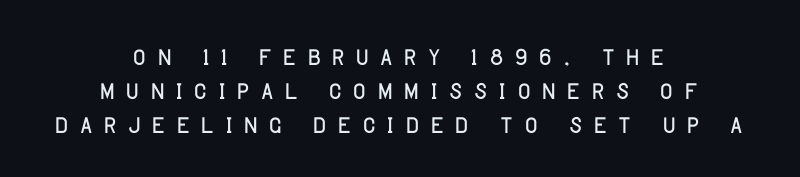
The image shows 35 px condensed sans-serif type, upright; set centered, tight line spacing (0.97x), unusually wide letter spacing (+0.32 em), not underlined; low stroke contrast and a large x-height.
